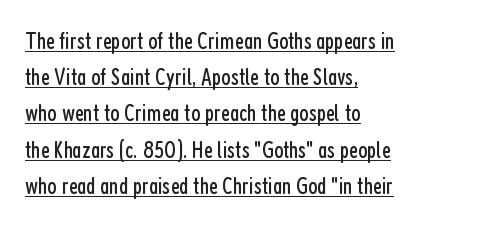
Q: Is the text bold? A: No.
Q: Is the text italic (slanted)? A: No, it is upright.
Q: Is the text underlined? A: Yes.
Q: How is the paragraph aligned? A: Left-aligned.
Q: Is the spacing between letters normal or unusually wide? A: Normal.
Q: Is the spacing between lines tight, normal or loose? A: Normal.
